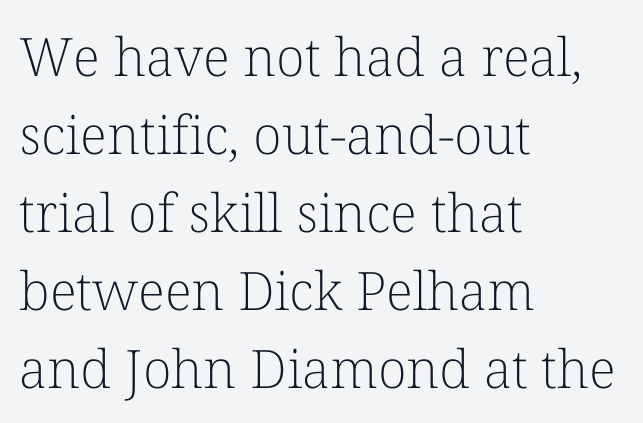
The image shows 53 px light serif type, upright; set left-aligned, normal line spacing (1.47x), normal letter spacing, not underlined; low stroke contrast and a medium x-height.
